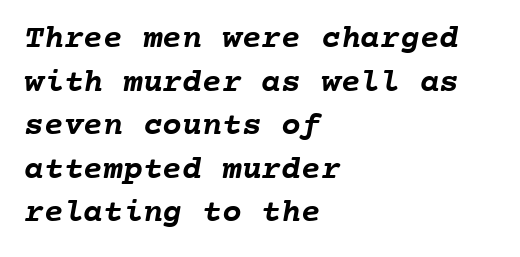
Teacher's note: observe the even left margin — that is flush-left alignment. The rendering uses typewriter-style spacing with identical character cells. Weight: bold. The gaps between neighbouring characters are ordinary and unremarkable.
